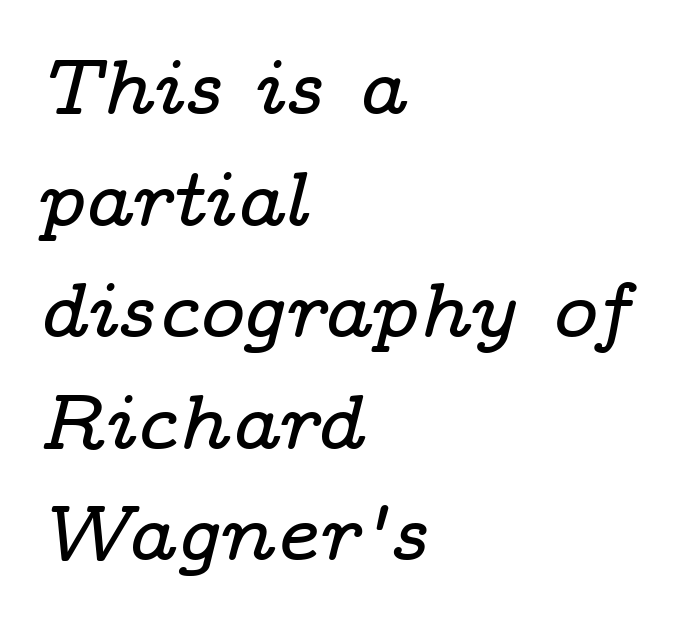
The image shows 78 px wide serif type, italic (leaning right); set left-aligned, normal line spacing (1.43x), normal letter spacing, not underlined; low stroke contrast and a medium x-height.
